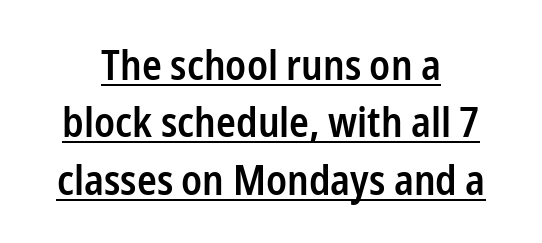
The image shows 41 px semibold, condensed sans-serif type, upright; set centered, normal line spacing (1.4x), normal letter spacing, underlined; low stroke contrast and a medium x-height.
